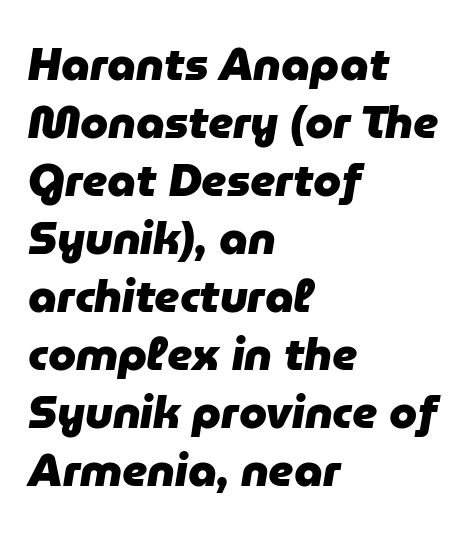
{"italic": "yes", "lean": "right", "slant_degrees": 9, "bold": "yes", "weight": "heavy", "width": "normal", "stroke_contrast": "low", "x_height": "medium", "monospaced": "no", "underline": "no", "align": "left", "line_spacing": "normal", "line_spacing_ratio": 1.29, "letter_spacing": "normal", "letter_spacing_em": 0.0, "glyph_px": 45}
